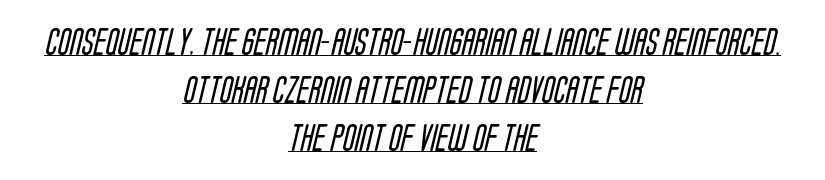
A typesetter would call this zero additional tracking. The face used here is proportionally spaced, like ordinary book or web type. The passage shown is not bold in any degree. The characters display no serif detailing; their extremities are plain. If you folded the block vertically in half, each line would mirror itself in length. What decoration does the sample have? An underline.
